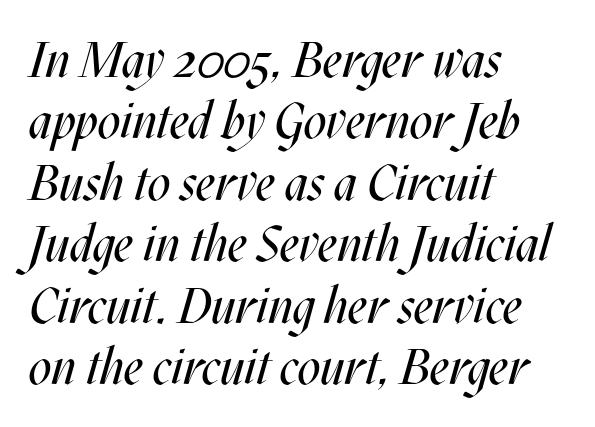
Q: Is the text bold? A: No.
Q: Is the text italic (slanted)? A: Yes, it leans right by about 17 degrees.
Q: Is the text underlined? A: No.
Q: How is the paragraph aligned? A: Left-aligned.
Q: Is the spacing between letters normal or unusually wide? A: Normal.
Q: Width (condensed, normal, or wide)? A: Condensed.
Q: Stroke contrast? A: Medium.
Q: x-height? A: Large.
Q: Monospaced? A: No.
